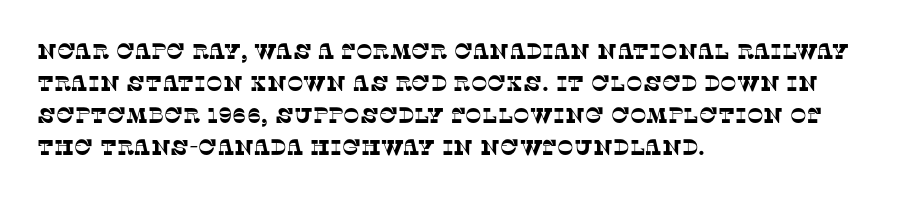
{"underline": "no", "align": "left", "line_spacing": "normal", "line_spacing_ratio": 1.45, "letter_spacing": "normal", "letter_spacing_em": 0.0, "glyph_px": 22}
